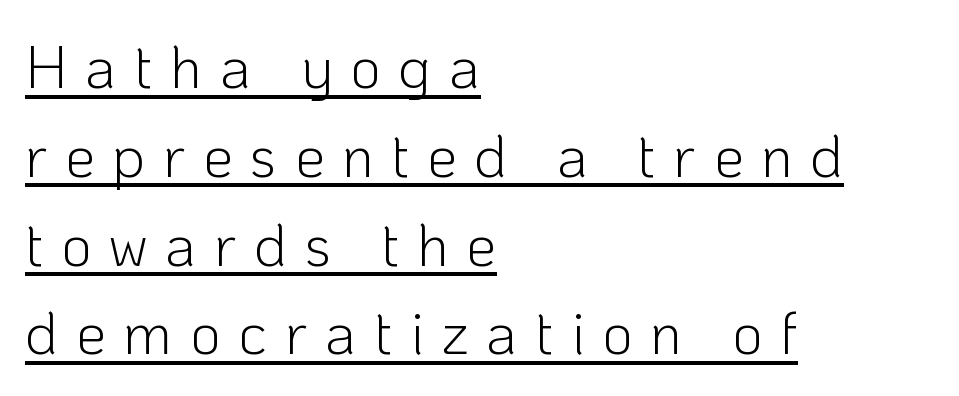
The lettering stays uniformly vertical, giving the passage a roman look. The passage shown is typed in a proportional face where columns would drift. Successive baselines arrive at the customary interval. The passage shown is underscored from start to finish. Words appear elongated and porous because spacing is wide. The font sits on the lighter half of the weight spectrum, regular included.
